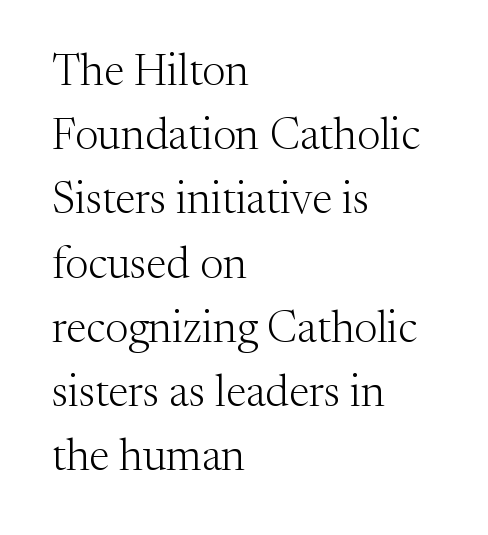
The image shows 44 px light serif type, upright; set left-aligned, normal line spacing (1.46x), normal letter spacing, not underlined; medium stroke contrast and a medium x-height.
